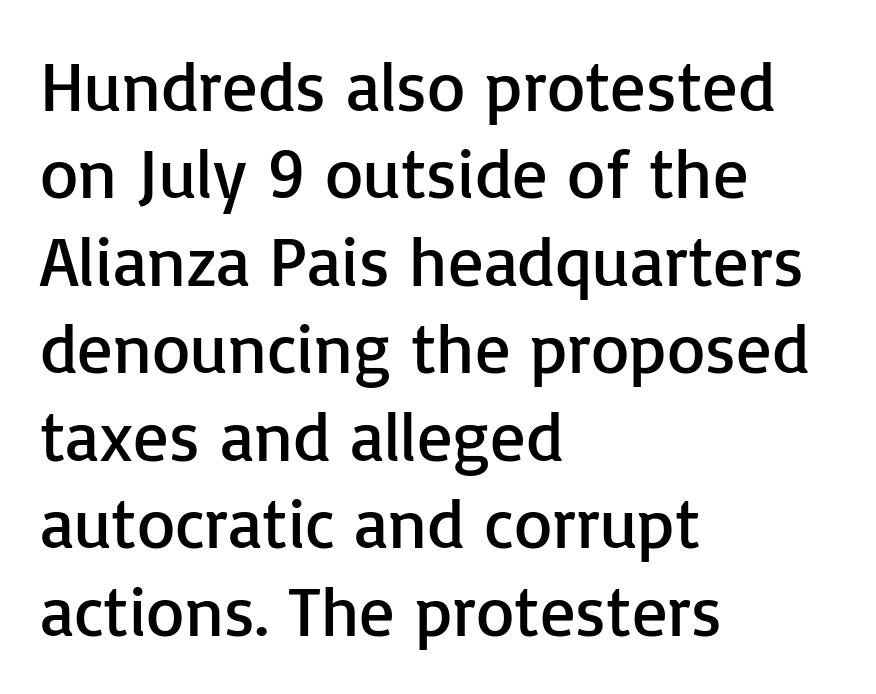
{"serif": "no", "italic": "no", "bold": "no", "weight": "regular", "width": "normal", "stroke_contrast": "low", "x_height": "medium", "monospaced": "no", "underline": "no", "align": "left", "line_spacing": "normal", "line_spacing_ratio": 1.25, "letter_spacing": "normal", "letter_spacing_em": 0.0, "glyph_px": 70}
